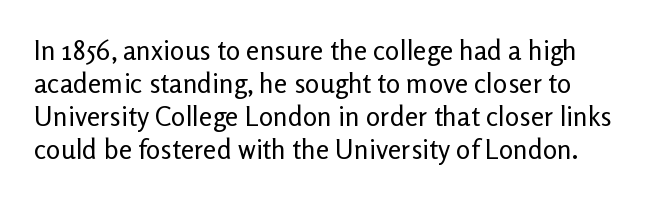
{"italic": "no", "bold": "no", "underline": "no", "line_spacing_ratio": 1.22, "letter_spacing": "normal", "letter_spacing_em": 0.0, "glyph_px": 27}
